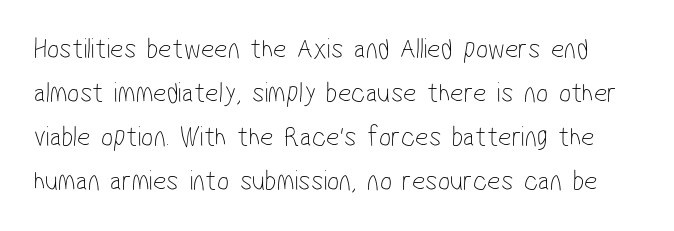
{"serif": "no", "bold": "no", "weight": "thin", "width": "condensed", "stroke_contrast": "low", "x_height": "medium", "monospaced": "no", "underline": "no", "line_spacing": "normal", "line_spacing_ratio": 1.52, "letter_spacing": "normal", "letter_spacing_em": 0.0, "glyph_px": 29}
